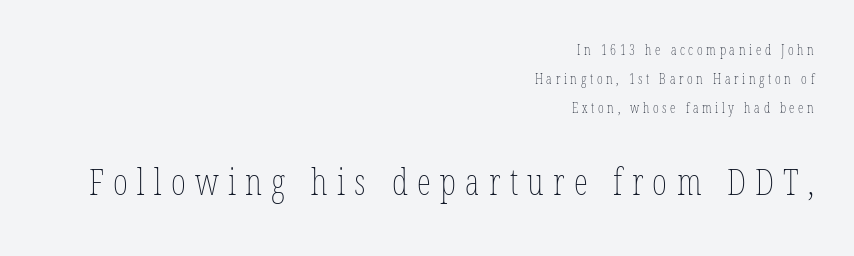
The image shows 36 px thin, condensed type, upright; set right-aligned, loose line spacing (2.08x), unusually wide letter spacing (+0.26 em), not underlined; the second (bottom) block is 2.57x larger; low stroke contrast and a medium x-height.
